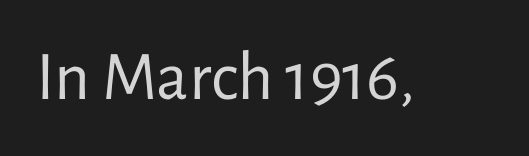
The image shows 70 px regular-weight sans-serif type, upright; set normal letter spacing, not underlined; low stroke contrast and a medium x-height.
